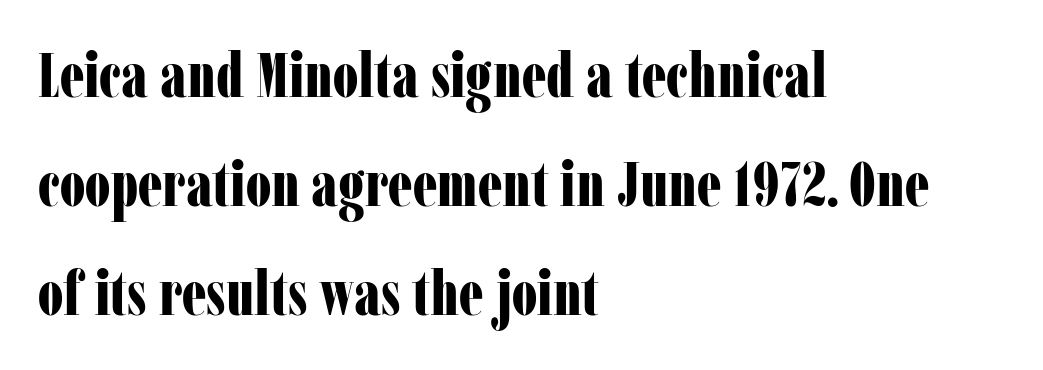
The image shows 62 px bold, condensed serif type, upright; set left-aligned, line spacing 1.76x, normal letter spacing, not underlined; low stroke contrast and a medium x-height.
